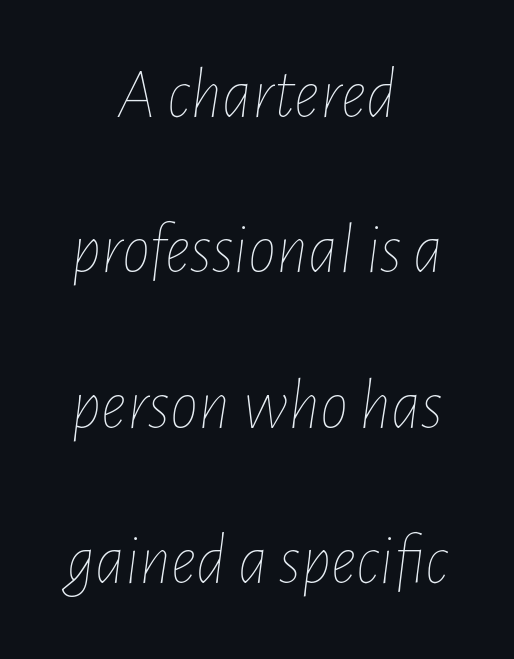
No word sits above an underline. Students, observe: this is what heavily led, spacious text looks like. A typesetter would call this zero additional tracking. The letters advance in unequal steps, a hallmark of proportional type. Alignment: centered. It's the slanting kind of type.
